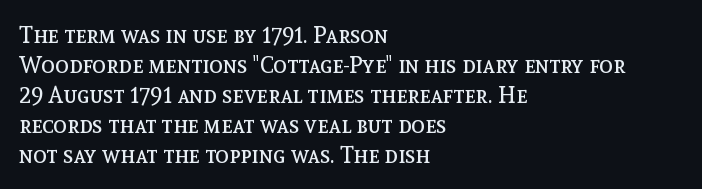
The image shows 23 px text type, upright; set left-aligned, normal line spacing (1.3x), normal letter spacing, not underlined.
